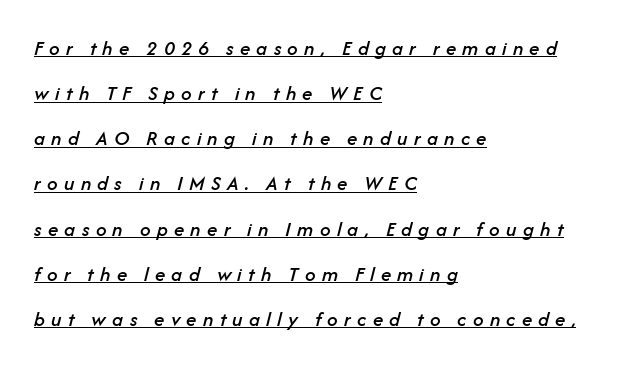
The image shows 21 px text type, italic (leaning right); set left-aligned, loose line spacing (2.15x), unusually wide letter spacing (+0.3 em), underlined.
